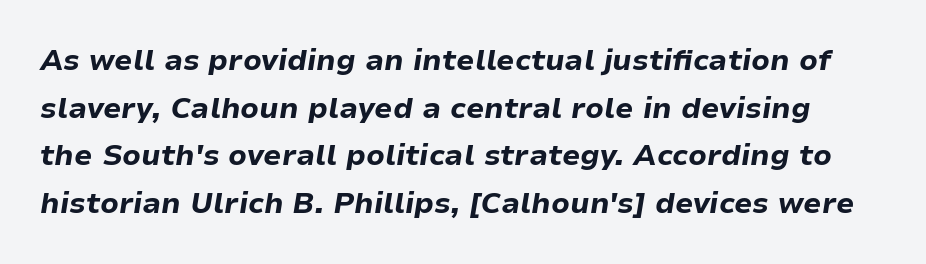
Q: Is the text bold? A: Yes.
Q: Is the text italic (slanted)? A: Yes, it leans right by about 9 degrees.
Q: Is the text underlined? A: No.
Q: Is the spacing between letters normal or unusually wide? A: Normal.
Q: Is the spacing between lines tight, normal or loose? A: Normal.
Q: Width (condensed, normal, or wide)? A: Normal.
Q: Stroke contrast? A: Low.
Q: x-height? A: Medium.
Q: Monospaced? A: No.
